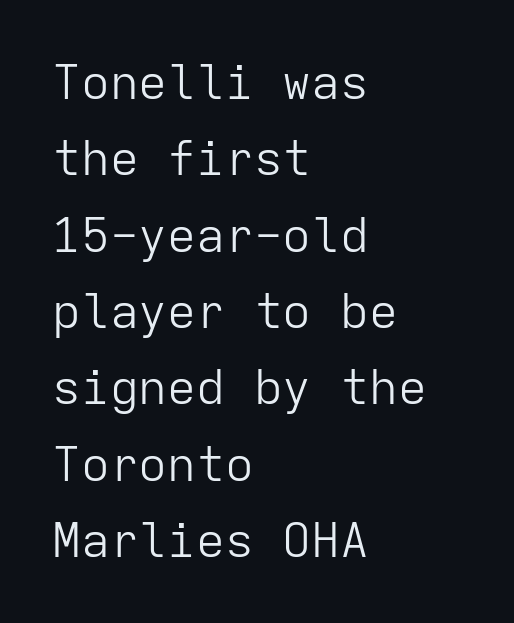
The image shows 48 px light sans-serif type, upright, monospaced; set left-aligned, normal line spacing (1.59x), normal letter spacing, not underlined; low stroke contrast and a medium x-height.
